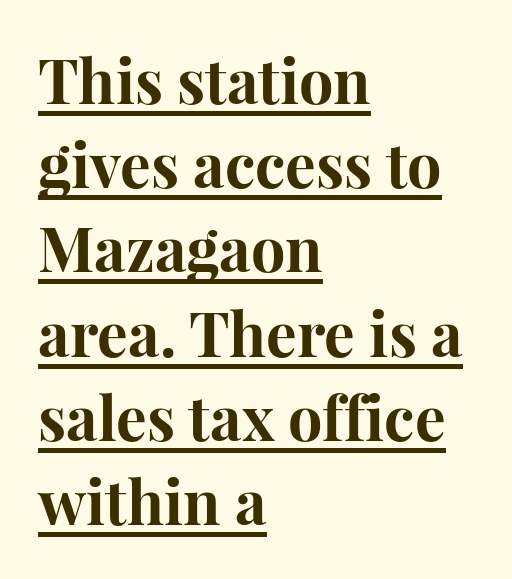
Q: Is the text bold? A: Yes.
Q: Is the text italic (slanted)? A: No, it is upright.
Q: Is the typeface a serif or a sans-serif typeface? A: Serif.
Q: Is the text underlined? A: Yes.
Q: How is the paragraph aligned? A: Left-aligned.
Q: Is the spacing between letters normal or unusually wide? A: Normal.
Q: Is the spacing between lines tight, normal or loose? A: Normal.
Q: Width (condensed, normal, or wide)? A: Normal.
Q: Stroke contrast? A: High.
Q: x-height? A: Medium.
Q: Monospaced? A: No.
